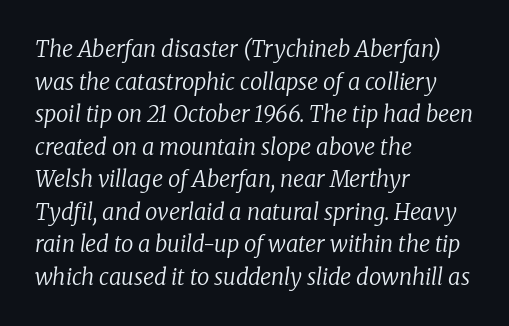
Q: Is the text bold? A: No.
Q: Is the text italic (slanted)? A: Yes, it leans right by about 8 degrees.
Q: Is the text underlined? A: No.
Q: How is the paragraph aligned? A: Left-aligned.
Q: Is the spacing between letters normal or unusually wide? A: Normal.
Q: Is the spacing between lines tight, normal or loose? A: Normal.
